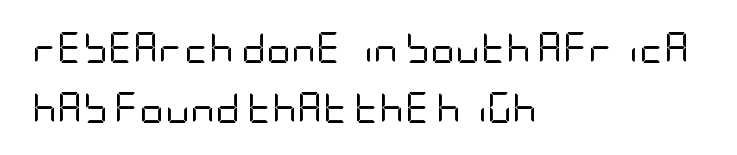
The image shows 31 px regular-weight, condensed sans-serif type, upright; set left-aligned, loose line spacing (1.93x), normal letter spacing, not underlined; low stroke contrast and a large x-height.
